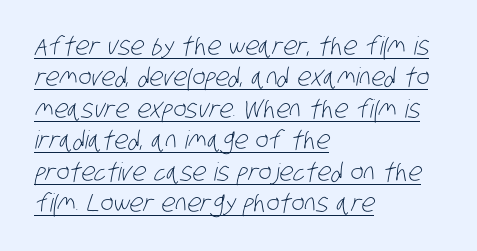
Reading down the block, your eye returns to a fixed left position each line. This rendering leaves character spacing at its baseline value. The rows are spaced the way most documents space them. A typographer would call this underscored text.
